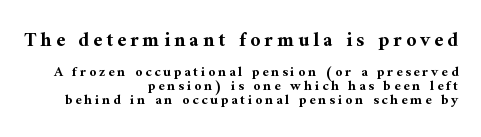
The image shows 20 px bold type, upright; set right-aligned, tight line spacing (1.03x), unusually wide letter spacing (+0.2 em), not underlined; the first (top) block is 1.43x larger.
